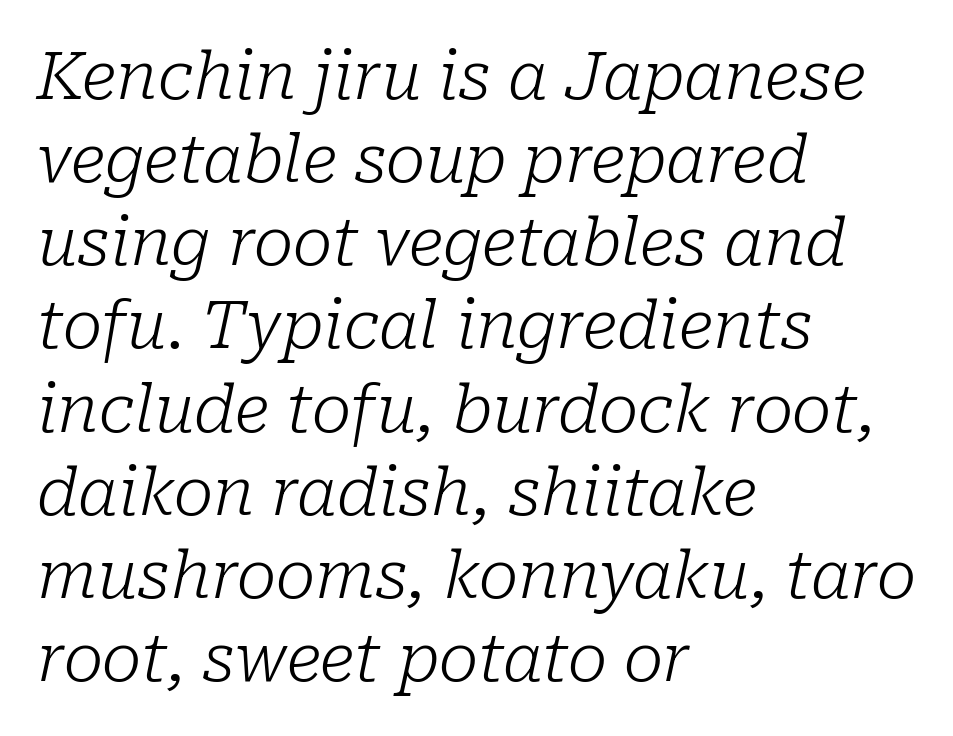
The image shows 66 px light serif type, italic (leaning right); set left-aligned, normal line spacing (1.26x), normal letter spacing, not underlined; low stroke contrast and a medium x-height.
